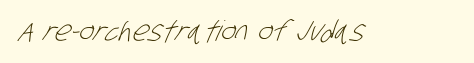
{"serif": "no", "bold": "no", "weight": "light", "width": "condensed", "stroke_contrast": "low", "x_height": "large", "monospaced": "no", "underline": "no", "letter_spacing": "normal", "letter_spacing_em": 0.0, "glyph_px": 28}
